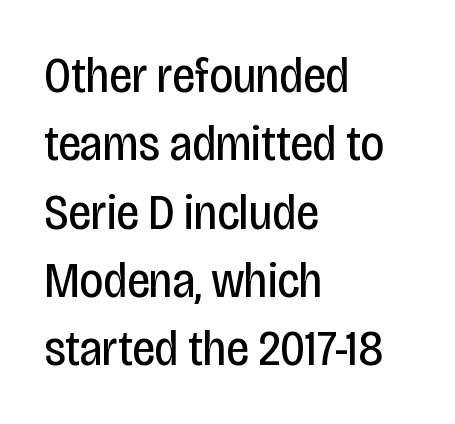
Q: Is the text bold? A: No.
Q: Is the text italic (slanted)? A: No, it is upright.
Q: Is the typeface a serif or a sans-serif typeface? A: Sans-serif.
Q: Is the text underlined? A: No.
Q: How is the paragraph aligned? A: Left-aligned.
Q: Is the spacing between letters normal or unusually wide? A: Normal.
Q: Is the spacing between lines tight, normal or loose? A: Normal.
Q: Width (condensed, normal, or wide)? A: Condensed.
Q: Stroke contrast? A: Low.
Q: x-height? A: Large.
Q: Monospaced? A: No.
